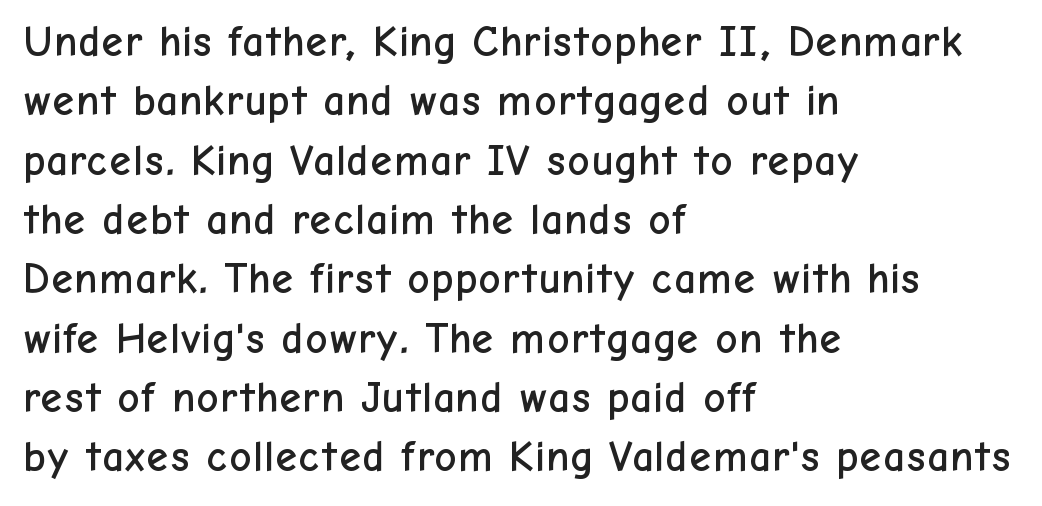
{"serif": "no", "italic": "no", "width": "normal", "stroke_contrast": "low", "x_height": "medium", "monospaced": "no", "underline": "no", "align": "left", "line_spacing": "normal", "line_spacing_ratio": 1.38, "letter_spacing": "normal", "letter_spacing_em": 0.0, "glyph_px": 43}
